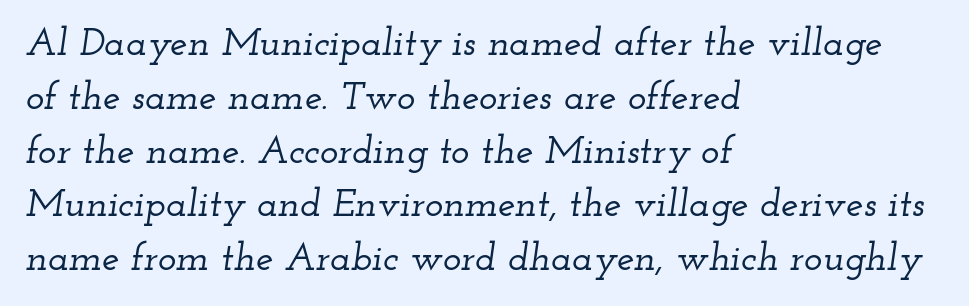
{"serif": "yes", "italic": "yes", "lean": "right", "slant_degrees": 12, "width": "wide", "stroke_contrast": "low", "x_height": "small", "monospaced": "no", "underline": "no", "align": "left", "line_spacing": "normal", "line_spacing_ratio": 1.38, "letter_spacing": "normal", "letter_spacing_em": 0.0, "glyph_px": 39}
